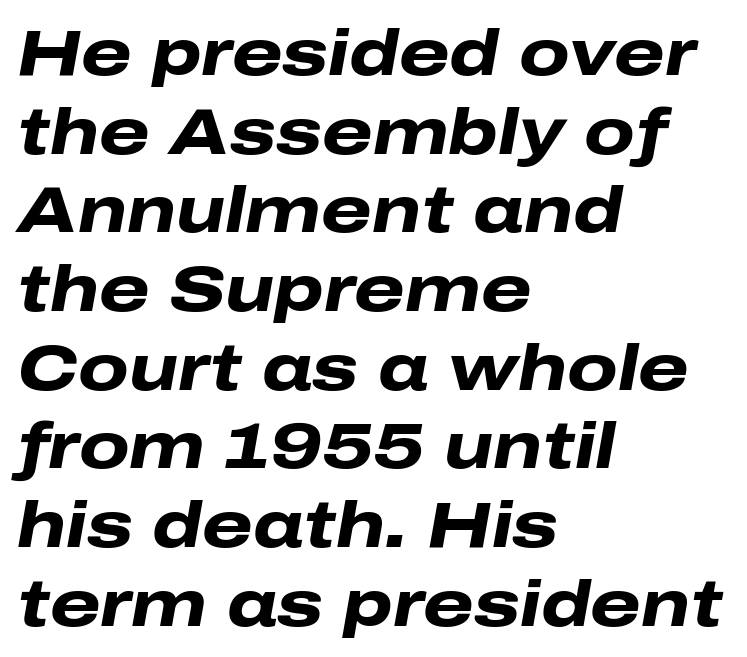
{"italic": "yes", "lean": "right", "slant_degrees": 10, "bold": "yes", "weight": "heavy", "width": "wide", "stroke_contrast": "low", "x_height": "medium", "monospaced": "no", "underline": "no", "align": "left", "line_spacing_ratio": 1.21, "letter_spacing": "normal", "letter_spacing_em": 0.0, "glyph_px": 65}
